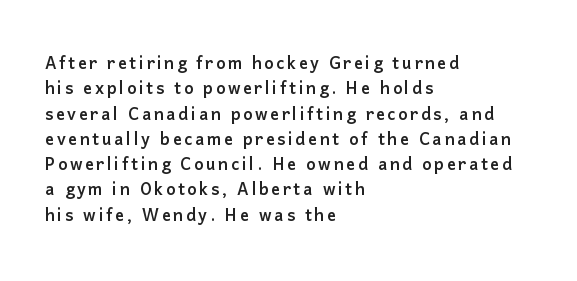
Q: Is the text italic (slanted)? A: No, it is upright.
Q: Is the text underlined? A: No.
Q: How is the paragraph aligned? A: Left-aligned.
Q: Is the spacing between lines tight, normal or loose? A: Tight.
